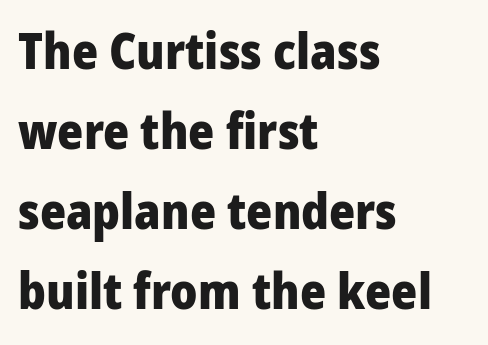
Compared with an ordinary text face, these strokes are far heavier — a full bold. Designer's note — italics off, roman on. Think of a printed novel: that variable character pitch is what you see here. One-word summary of the alignment: left. The tracking reads as untouched default to a designer's eye.
